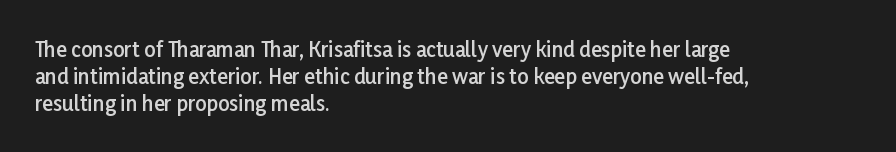
{"italic": "no", "bold": "semi", "underline": "no", "align": "left", "line_spacing": "normal", "line_spacing_ratio": 1.35, "letter_spacing": "normal", "letter_spacing_em": 0.0, "glyph_px": 20}
